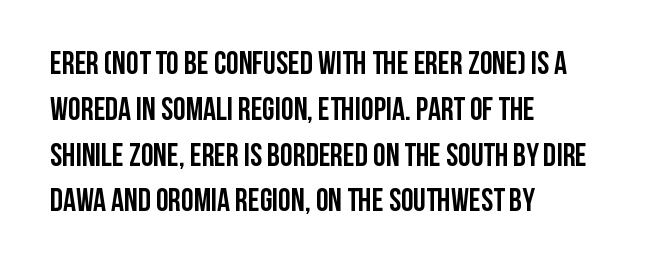
Varying glyph widths throughout — classic text-font behaviour. Reading down the column, the eye jumps a familiar distance to each next line. The baseline area is clear. Each letter's strokes conclude bluntly, with no projecting serifs. Left-aligned paragraph, ragged on the right.
